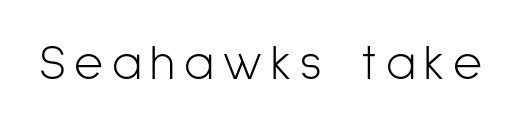
Q: Is the text bold? A: No.
Q: Is the text italic (slanted)? A: No, it is upright.
Q: Is the typeface a serif or a sans-serif typeface? A: Sans-serif.
Q: Is the text underlined? A: No.
Q: Width (condensed, normal, or wide)? A: Condensed.
Q: Stroke contrast? A: Low.
Q: x-height? A: Medium.
Q: Monospaced? A: No.
